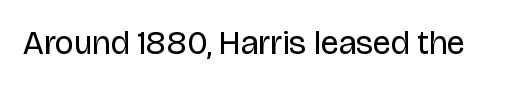
The image shows 33 px regular-weight sans-serif type, upright; set normal letter spacing, not underlined; low stroke contrast and a large x-height.
